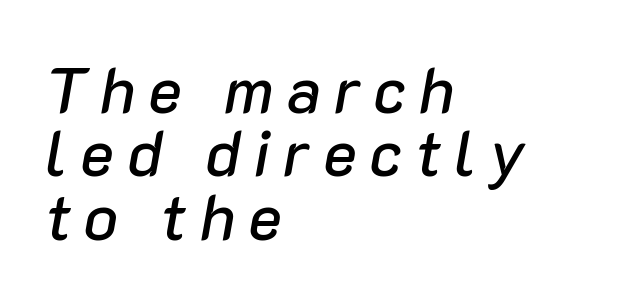
{"italic": "yes", "lean": "right", "slant_degrees": 10, "width": "normal", "stroke_contrast": "low", "x_height": "medium", "monospaced": "no", "underline": "no", "align": "left", "line_spacing": "tight", "line_spacing_ratio": 0.99, "letter_spacing": "wide", "letter_spacing_em": 0.2, "glyph_px": 64}
